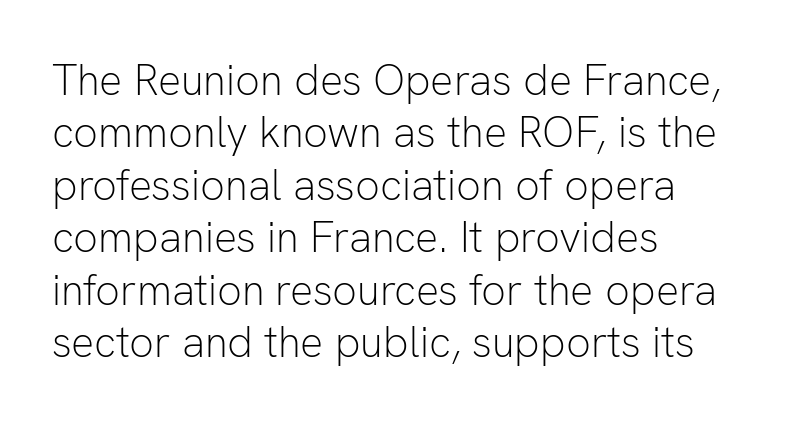
{"serif": "no", "italic": "no", "bold": "no", "weight": "light", "width": "normal", "stroke_contrast": "low", "x_height": "medium", "monospaced": "no", "underline": "no", "align": "left", "line_spacing_ratio": 1.22, "letter_spacing": "normal", "letter_spacing_em": 0.0, "glyph_px": 43}
